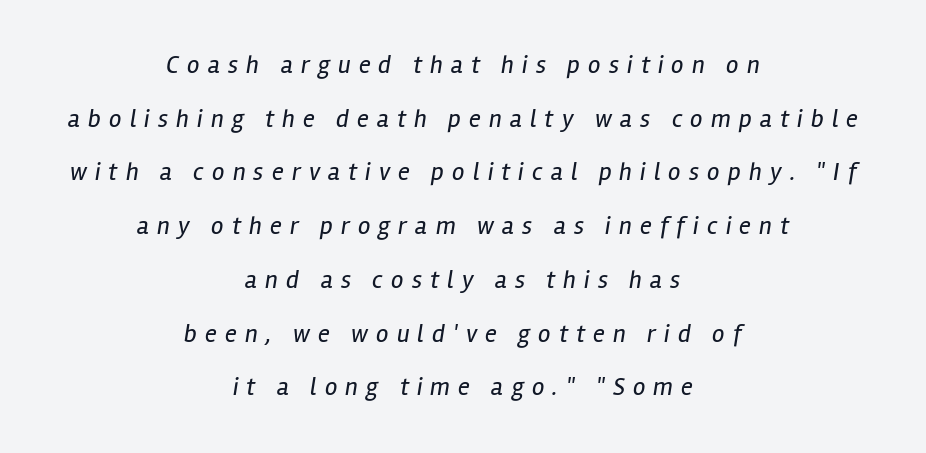
{"italic": "yes", "lean": "right", "slant_degrees": 12, "bold": "no", "underline": "no", "align": "center", "line_spacing": "loose", "line_spacing_ratio": 2.15, "letter_spacing": "wide", "letter_spacing_em": 0.32, "glyph_px": 25}
